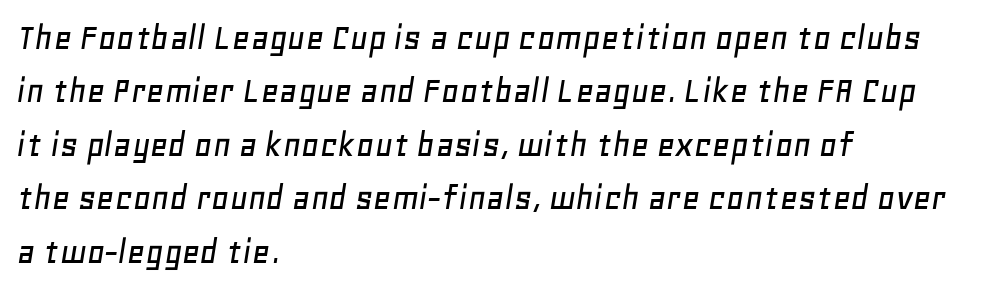
{"italic": "yes", "lean": "right", "slant_degrees": 11, "width": "normal", "stroke_contrast": "low", "x_height": "large", "monospaced": "no", "underline": "no", "align": "left", "line_spacing": "normal", "line_spacing_ratio": 1.37, "letter_spacing": "normal", "letter_spacing_em": 0.0, "glyph_px": 39}
